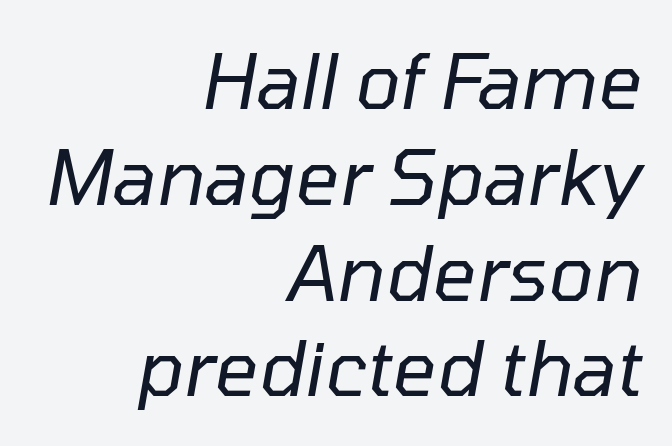
The passage shown is typed in a proportional face where columns would drift. A student would call this right alignment; a typographer would say flush right, rag left. Type without underlining. These lines sit exactly where default settings would place them. The strokes are not fattened; the text isn't bold. Tall strokes in this sample are angled rather than plumb.
